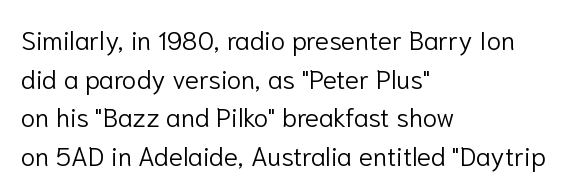
Posture: vertical. The weight tops out at a normal text grade. Words appear dense and cohesive because spacing is normal. If you drew a ruler down the left edge, every line would touch it. Line spacing here is normal. Underline: absent.
